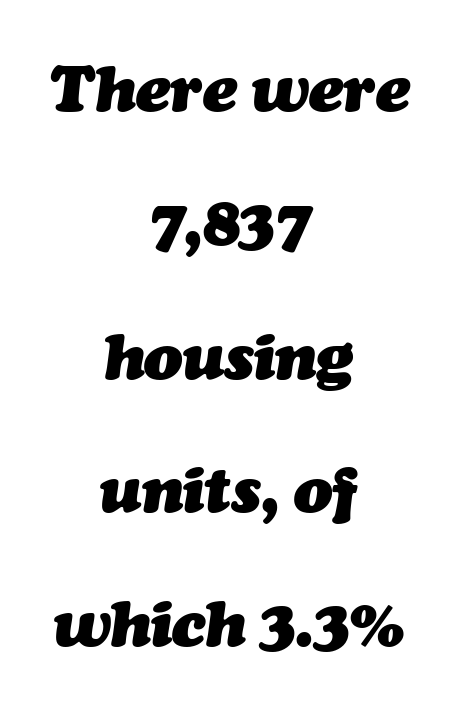
{"italic": "yes", "lean": "right", "slant_degrees": 7, "bold": "yes", "weight": "heavy", "width": "normal", "stroke_contrast": "medium", "x_height": "medium", "monospaced": "no", "underline": "no", "align": "center", "line_spacing": "loose", "line_spacing_ratio": 2.09, "letter_spacing": "normal", "letter_spacing_em": 0.0, "glyph_px": 64}
